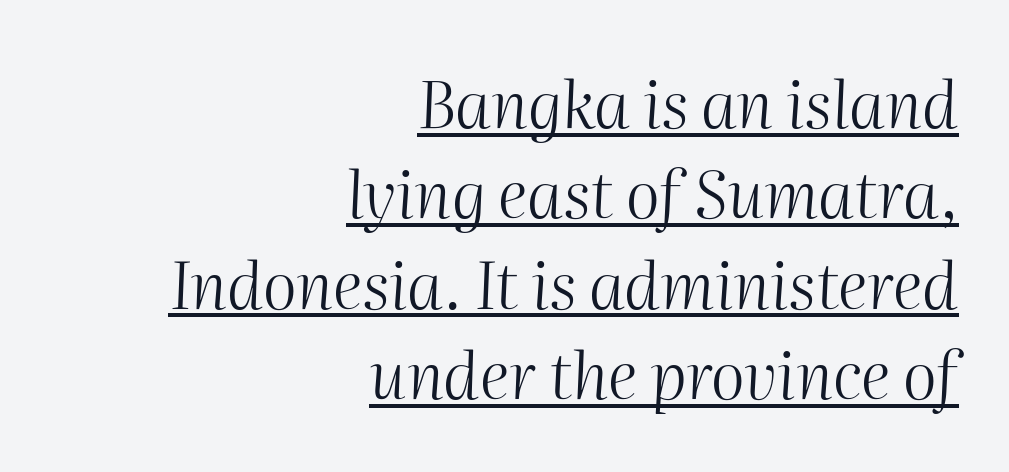
Q: Is the text bold? A: No.
Q: Is the text italic (slanted)? A: Yes, it leans right by about 2 degrees.
Q: Is the text underlined? A: Yes.
Q: How is the paragraph aligned? A: Right-aligned.
Q: Is the spacing between letters normal or unusually wide? A: Normal.
Q: Is the spacing between lines tight, normal or loose? A: Normal.
Q: Width (condensed, normal, or wide)? A: Normal.
Q: Stroke contrast? A: Medium.
Q: x-height? A: Medium.
Q: Monospaced? A: No.
